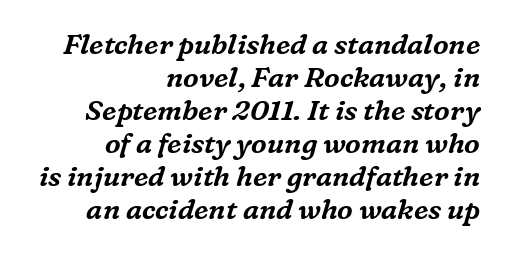
Horizontally, the lines are justified to the trailing edge only. The lettering tilts uniformly, giving the passage an italic look. Note the varied advance widths — an 'i' is clearly narrower than an 'm'. The horizontal fit of the characters is conventional and even. The glyphs in this specimen are seriffed. Descenders are the only things crossing below the line.
